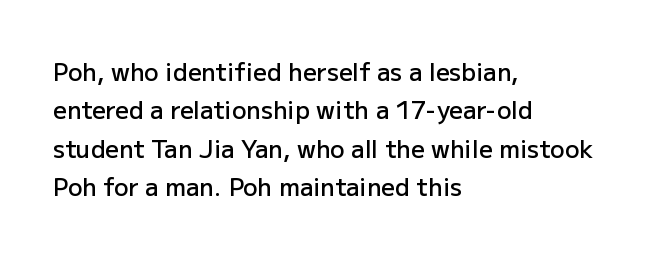
The rendering uses a moderate line-height, typical for paragraphs. How heavy is the stroke? Medium-heavy — a semibold, shy of bold. In CSS terms this would be text-align: left. The glyphs are unaccompanied by any horizontal stroke below them.
